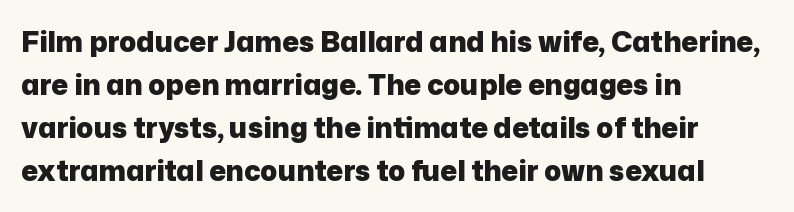
{"serif": "no", "italic": "no", "bold": "yes", "weight": "heavy", "width": "normal", "stroke_contrast": "low", "x_height": "medium", "monospaced": "no", "underline": "no", "align": "left", "line_spacing": "normal", "line_spacing_ratio": 1.54, "letter_spacing": "normal", "letter_spacing_em": 0.0, "glyph_px": 28}
